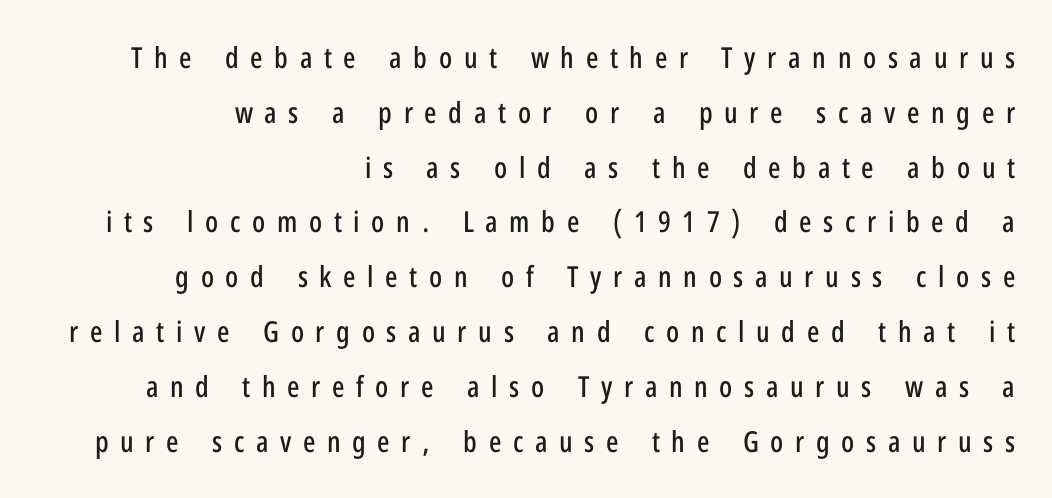
Q: Is the text italic (slanted)? A: No, it is upright.
Q: Is the typeface a serif or a sans-serif typeface? A: Sans-serif.
Q: Is the text underlined? A: No.
Q: How is the paragraph aligned? A: Right-aligned.
Q: Is the spacing between letters normal or unusually wide? A: Unusually wide.
Q: Width (condensed, normal, or wide)? A: Condensed.
Q: Stroke contrast? A: Low.
Q: x-height? A: Medium.
Q: Monospaced? A: No.
